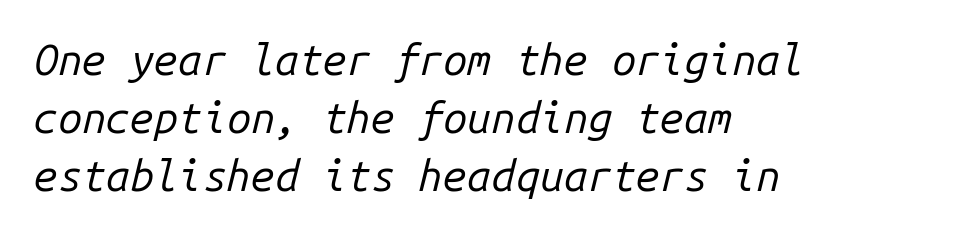
Evenly set lines give the paragraph a standard silhouette. Compared with a centered layout, this one pins lines to the left instead. The passage shown has conventional tracking throughout. Type without underlining. A typesetter would call this monospace, since all characters share one set width.
